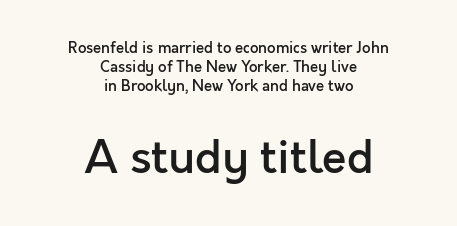
Q: Is the text bold? A: Semi-bold.
Q: Is the text italic (slanted)? A: No, it is upright.
Q: Is the typeface a serif or a sans-serif typeface? A: Sans-serif.
Q: Is the text underlined? A: No.
Q: How is the paragraph aligned? A: Centered.
Q: Is the spacing between letters normal or unusually wide? A: Normal.
Q: Is the spacing between lines tight, normal or loose? A: Normal.
Q: Which block of text is set in a larger size, the first (top) or the second (bottom)? A: The second (bottom) one.
Q: Width (condensed, normal, or wide)? A: Normal.
Q: x-height? A: Medium.
Q: Monospaced? A: No.
